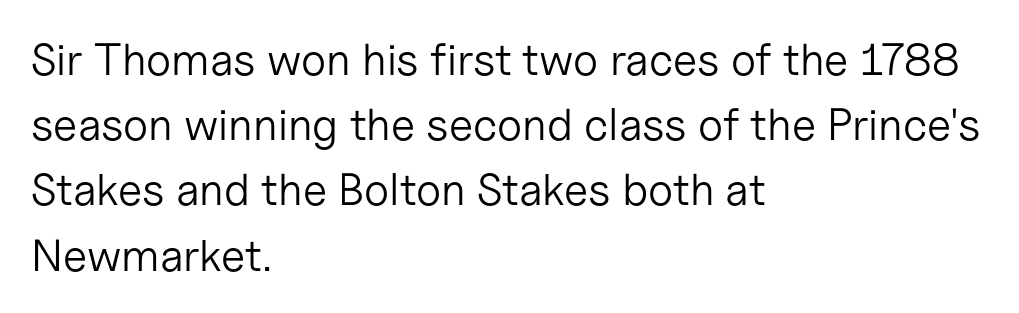
Do the characters align in a grid? No, the font is proportional. Are there feet on the stems? There aren't — it's a sans. Caption: multi-line text, flush left, ragged right. The letterforms sit at book weight or below. Does the lettering tilt? It doesn't — this is upright. A typesetter would call this leading conventional body-copy spacing.
